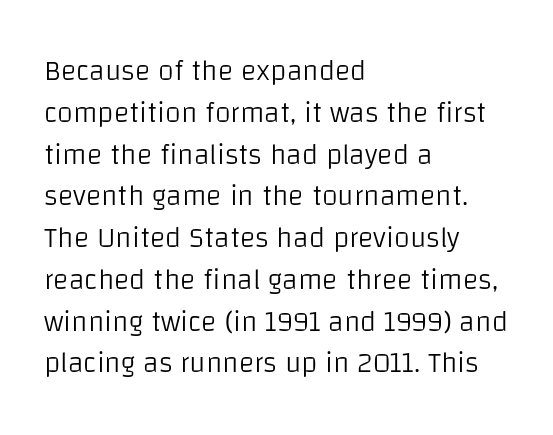
Q: Is the text bold? A: No.
Q: Is the text italic (slanted)? A: No, it is upright.
Q: Is the typeface a serif or a sans-serif typeface? A: Sans-serif.
Q: Is the text underlined? A: No.
Q: How is the paragraph aligned? A: Left-aligned.
Q: Is the spacing between letters normal or unusually wide? A: Normal.
Q: Is the spacing between lines tight, normal or loose? A: Normal.
Q: Width (condensed, normal, or wide)? A: Normal.
Q: Stroke contrast? A: Low.
Q: x-height? A: Large.
Q: Monospaced? A: No.
